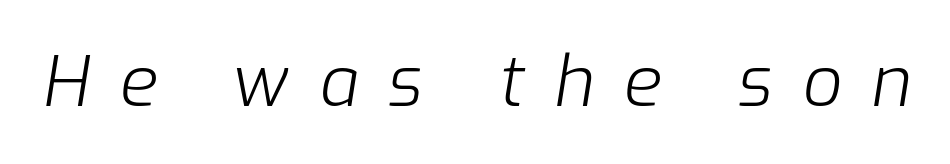
{"italic": "yes", "lean": "right", "slant_degrees": 9, "bold": "no", "weight": "light", "width": "normal", "stroke_contrast": "low", "x_height": "medium", "monospaced": "no", "underline": "no", "letter_spacing": "wide", "letter_spacing_em": 0.42, "glyph_px": 70}
